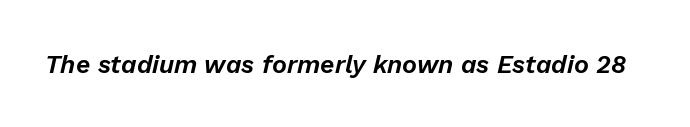
Letter spacing: default. Any mark beneath the type? The region is blank. The face used here has a pronounced slope to its letters.
